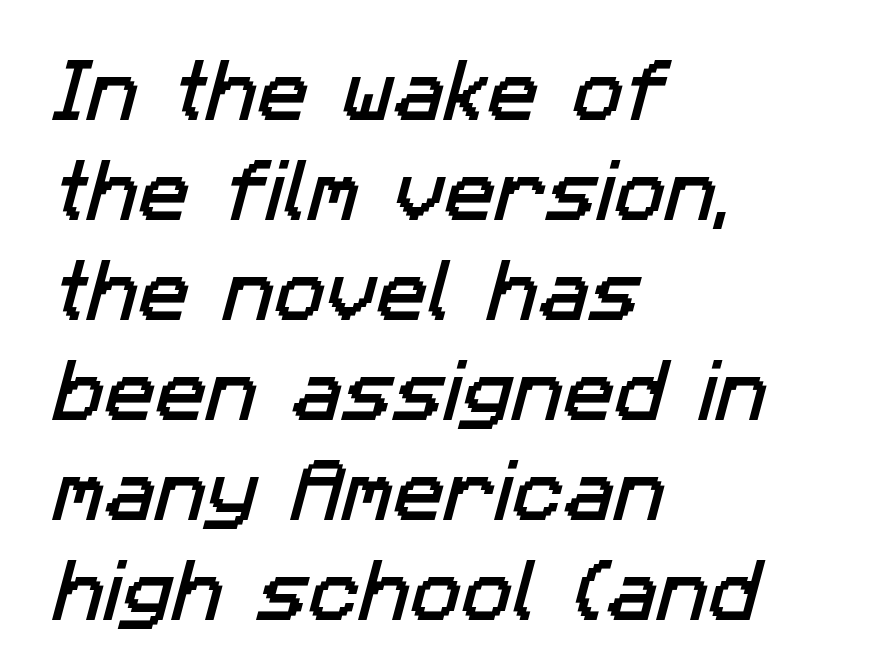
These lines are rendered in a variable-pitch font. The text was rendered using a sans face with plain stroke endings. A clean baseline with only descenders dipping below it. Spacing between characters is what you'd get straight out of the box. The vertical gap from one line to the next is medium. Visually the block forms a straight wall on the left and a jagged coastline on the right.
